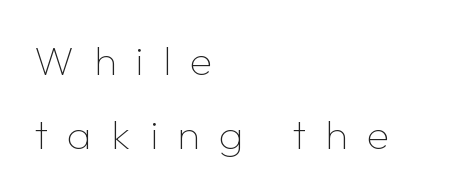
The rendering uses natural spacing where letterforms have individual widths. The letters stand straight up with perfectly vertical stems. Each letter's strokes conclude bluntly, with no projecting serifs. Tracking value appears strongly positive — letters spread wide. The space beneath each line is pristine and unruled.
